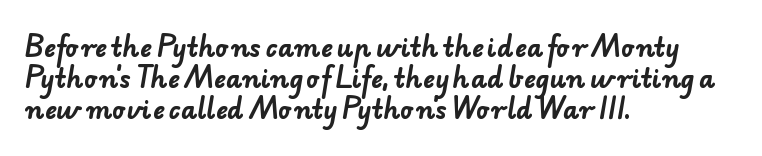
Horizontal alignment here is leftward, the default for most running prose. Rows of type keep a routine distance in the vertical direction. Bare-footed words on every line. Nothing unusual about the tracking: characters are spaced as the font intends.
